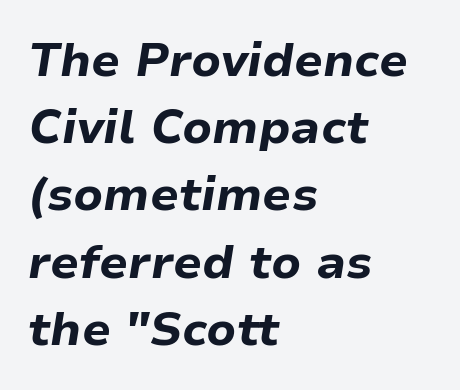
{"italic": "yes", "lean": "right", "slant_degrees": 9, "bold": "yes", "weight": "bold", "width": "normal", "stroke_contrast": "low", "x_height": "medium", "monospaced": "no", "underline": "no", "align": "left", "line_spacing": "normal", "line_spacing_ratio": 1.43, "letter_spacing": "normal", "letter_spacing_em": 0.0, "glyph_px": 47}
